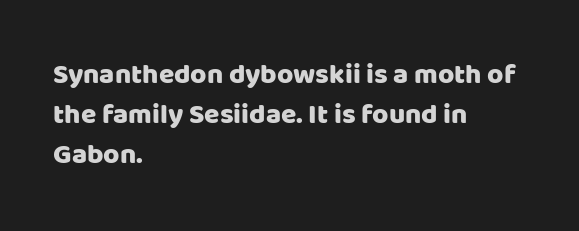
Q: Is the text italic (slanted)? A: No, it is upright.
Q: Is the typeface a serif or a sans-serif typeface? A: Sans-serif.
Q: Is the text underlined? A: No.
Q: How is the paragraph aligned? A: Left-aligned.
Q: Is the spacing between letters normal or unusually wide? A: Normal.
Q: Is the spacing between lines tight, normal or loose? A: Normal.
Q: Width (condensed, normal, or wide)? A: Normal.
Q: Stroke contrast? A: Low.
Q: x-height? A: Large.
Q: Monospaced? A: No.
